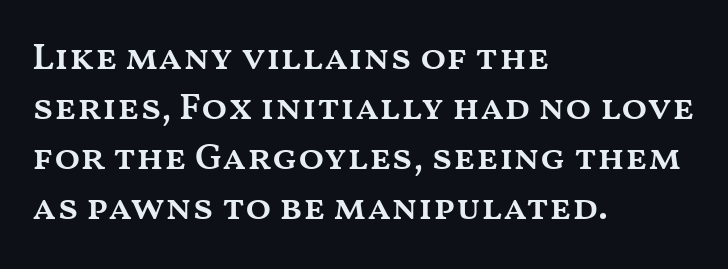
The image shows 38 px semibold, wide type, upright; set left-aligned, normal line spacing (1.32x), normal letter spacing, not underlined; medium stroke contrast and a medium x-height.
